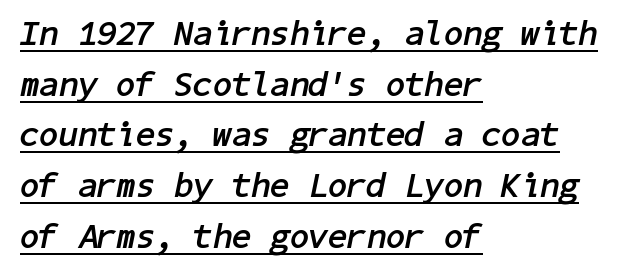
The image shows 35 px semibold type, italic (leaning right); set left-aligned, normal line spacing (1.45x), normal letter spacing, underlined; low stroke contrast and a medium x-height.
